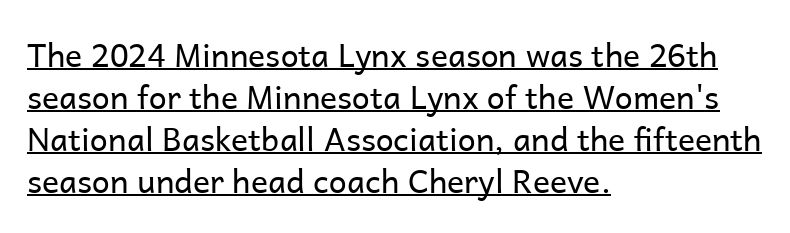
{"serif": "no", "italic": "no", "bold": "no", "weight": "regular", "width": "normal", "stroke_contrast": "low", "x_height": "medium", "monospaced": "no", "underline": "yes", "align": "left", "line_spacing": "normal", "line_spacing_ratio": 1.31, "letter_spacing": "normal", "letter_spacing_em": 0.0, "glyph_px": 32}
